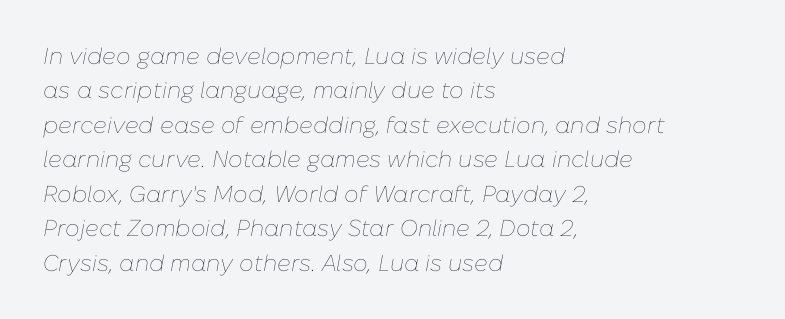
Q: Is the text bold? A: No.
Q: Is the text italic (slanted)? A: Yes, it leans right by about 10 degrees.
Q: Is the text underlined? A: No.
Q: How is the paragraph aligned? A: Left-aligned.
Q: Is the spacing between letters normal or unusually wide? A: Normal.
Q: Is the spacing between lines tight, normal or loose? A: Normal.
